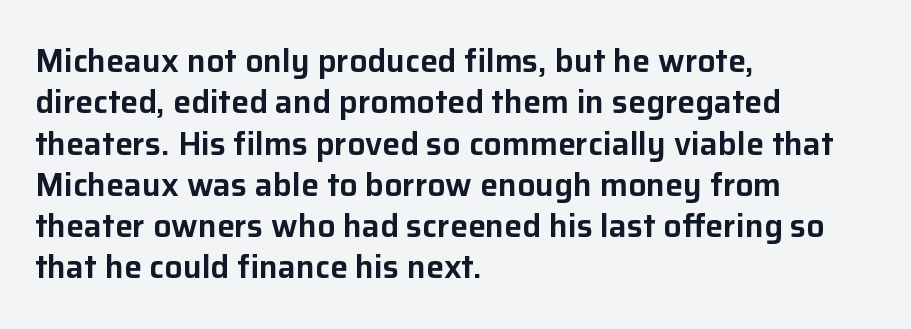
Q: Is the text italic (slanted)? A: No, it is upright.
Q: Is the typeface a serif or a sans-serif typeface? A: Sans-serif.
Q: Is the text underlined? A: No.
Q: How is the paragraph aligned? A: Left-aligned.
Q: Is the spacing between letters normal or unusually wide? A: Normal.
Q: Is the spacing between lines tight, normal or loose? A: Normal.
Q: Width (condensed, normal, or wide)? A: Normal.
Q: Stroke contrast? A: Low.
Q: x-height? A: Medium.
Q: Monospaced? A: No.
